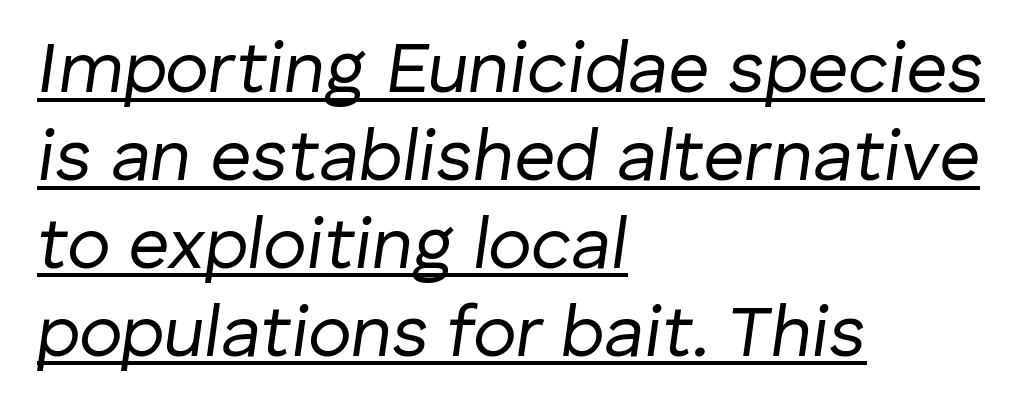
The image shows 72 px regular-weight type, italic (leaning right); set left-aligned, line spacing 1.22x, normal letter spacing, underlined; low stroke contrast and a medium x-height.
